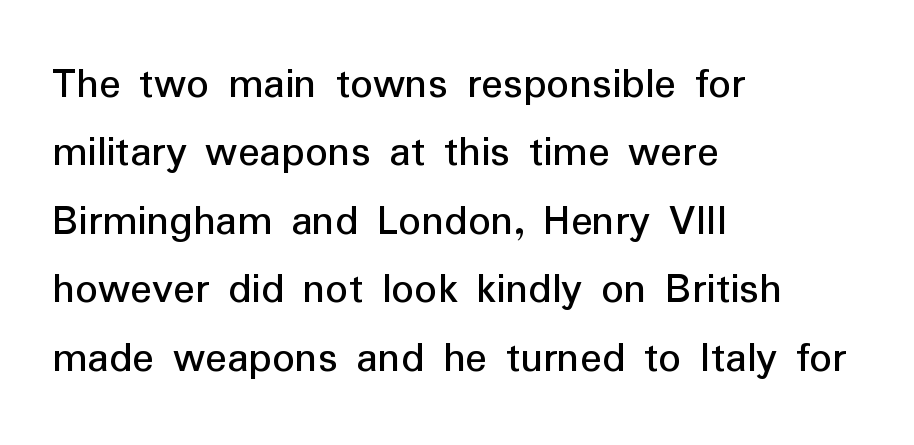
The image shows 45 px regular-weight sans-serif type, upright; set left-aligned, normal line spacing (1.52x), normal letter spacing, not underlined; low stroke contrast and a medium x-height.
